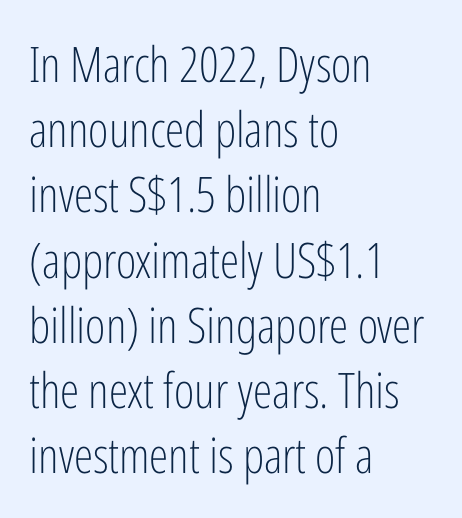
The image shows 49 px light, condensed sans-serif type, upright; set left-aligned, normal line spacing (1.33x), normal letter spacing, not underlined; low stroke contrast and a medium x-height.
